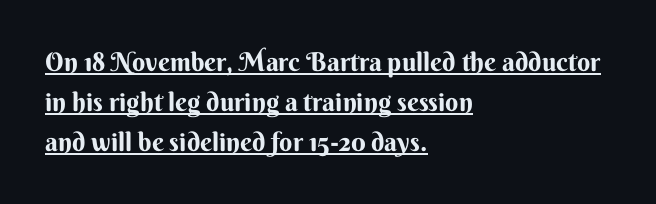
The image shows 26 px bold type, upright; set left-aligned, normal line spacing (1.54x), normal letter spacing, underlined.
